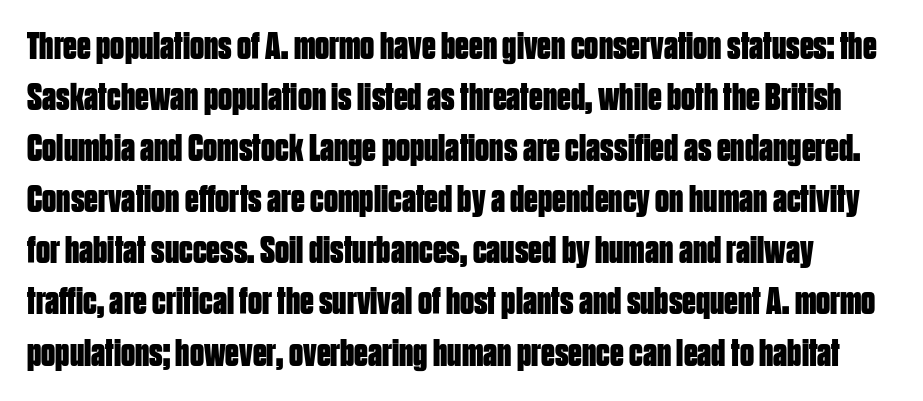
Q: Is the text bold? A: Yes.
Q: Is the text italic (slanted)? A: No, it is upright.
Q: Is the typeface a serif or a sans-serif typeface? A: Sans-serif.
Q: Is the text underlined? A: No.
Q: Is the spacing between letters normal or unusually wide? A: Normal.
Q: Is the spacing between lines tight, normal or loose? A: Normal.
Q: Width (condensed, normal, or wide)? A: Condensed.
Q: Stroke contrast? A: Low.
Q: x-height? A: Large.
Q: Monospaced? A: No.
